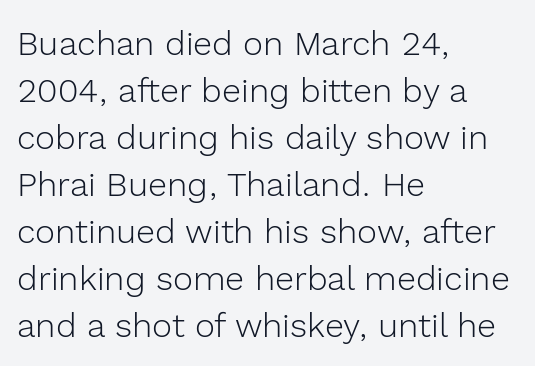
Each word holds together tightly as a unit, with standard inter-letter gaps. Note the varied advance widths — an 'i' is clearly narrower than an 'm'. One glance says typical: line gaps are just what's usual. Ascenders rise straight up at ninety degrees. Letters rest on an invisible, unmarked baseline.
